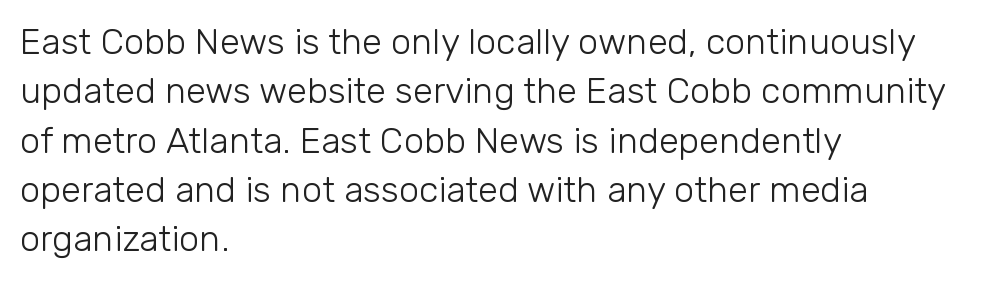
{"serif": "no", "italic": "no", "bold": "no", "weight": "light", "width": "normal", "stroke_contrast": "low", "x_height": "medium", "monospaced": "no", "underline": "no", "align": "left", "line_spacing": "normal", "line_spacing_ratio": 1.37, "letter_spacing": "normal", "letter_spacing_em": 0.0, "glyph_px": 36}
